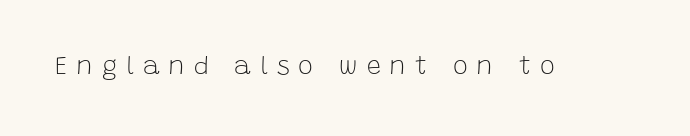
Q: Is the text bold? A: No.
Q: Is the text italic (slanted)? A: No, it is upright.
Q: Is the text underlined? A: No.
Q: Is the spacing between letters normal or unusually wide? A: Unusually wide.
